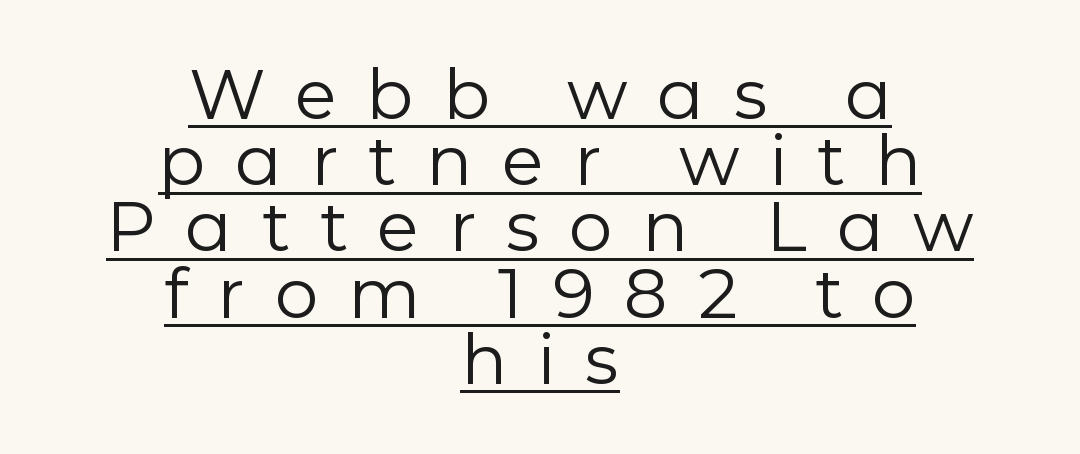
Q: Is the text bold? A: No.
Q: Is the text italic (slanted)? A: No, it is upright.
Q: Is the typeface a serif or a sans-serif typeface? A: Sans-serif.
Q: Is the text underlined? A: Yes.
Q: How is the paragraph aligned? A: Centered.
Q: Is the spacing between letters normal or unusually wide? A: Unusually wide.
Q: Is the spacing between lines tight, normal or loose? A: Tight.
Q: Width (condensed, normal, or wide)? A: Normal.
Q: Stroke contrast? A: Low.
Q: x-height? A: Medium.
Q: Monospaced? A: No.
